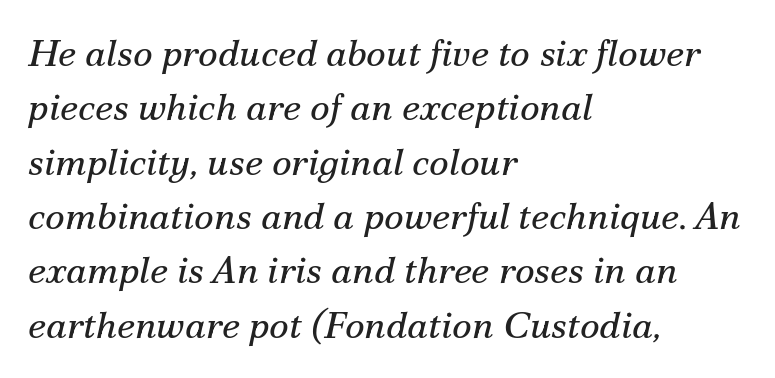
Regular leading. You could call the tracking neutral — neither tight nor loose. Weight: in the light-to-regular range. Words float on clear page, feet unadorned. This rendering employs a face with finishing strokes, i.e., a serif. Looks like regular typesetting: each glyph gets only the width it needs.
